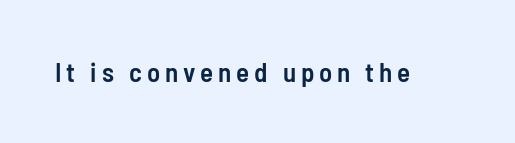
Q: Is the text bold? A: Semi-bold.
Q: Is the text italic (slanted)? A: No, it is upright.
Q: Is the text underlined? A: No.
